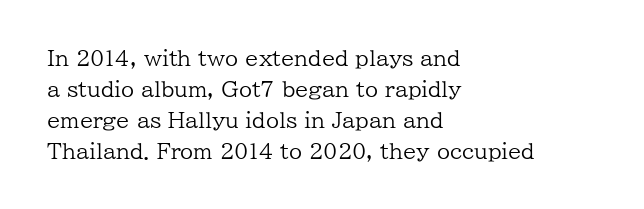
If you drew a line through each stem, it would be perfectly vertical. Leftover space on each line is placed entirely after the last word. The vertical gap from one line to the next is medium. The specimen omits any rule beneath the text block's lines.
